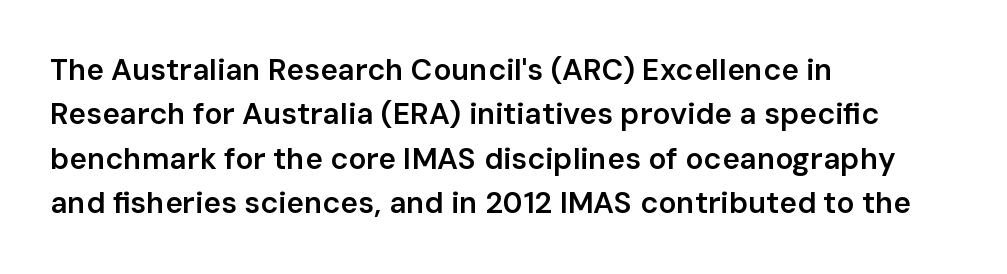
Where is the straight margin? On the left. Evenly set lines give the paragraph a standard silhouette. The font's upright variant was chosen for this text. Underlining? Definitely not there. I'd call this a sans setting — the letters go barefoot.
